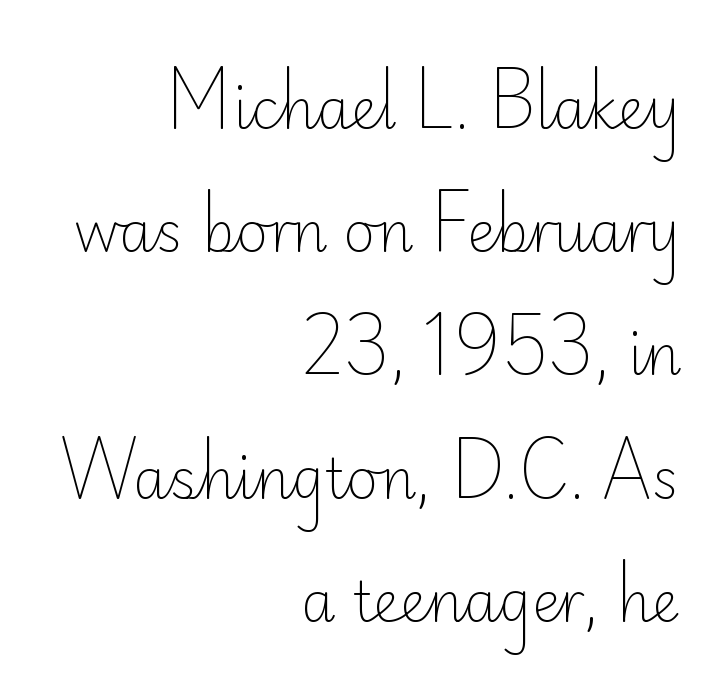
Q: Is the text bold? A: No.
Q: Is the text italic (slanted)? A: No, it is upright.
Q: Is the typeface a serif or a sans-serif typeface? A: Sans-serif.
Q: Is the text underlined? A: No.
Q: How is the paragraph aligned? A: Right-aligned.
Q: Is the spacing between letters normal or unusually wide? A: Normal.
Q: Is the spacing between lines tight, normal or loose? A: Loose.
Q: Width (condensed, normal, or wide)? A: Normal.
Q: Stroke contrast? A: Low.
Q: x-height? A: Small.
Q: Monospaced? A: No.
